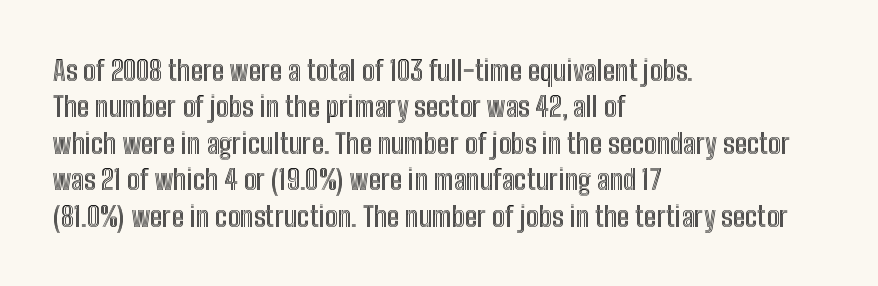
The image shows 28 px condensed type, upright; set left-aligned, normal line spacing (1.3x), normal letter spacing, not underlined; a medium x-height.
